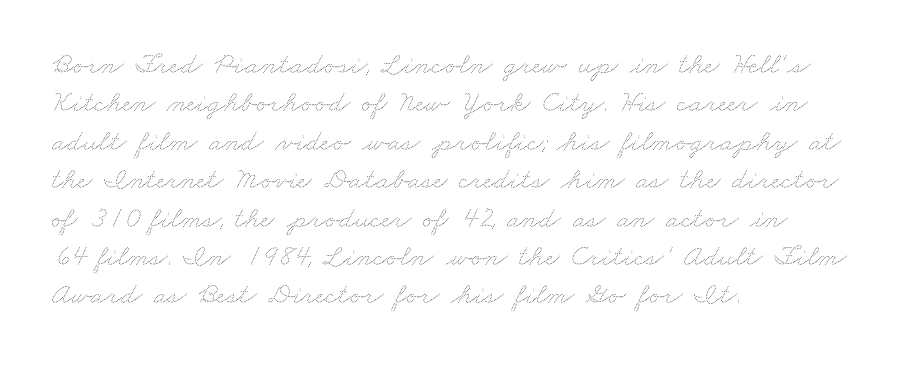
{"bold": "no", "weight": "thin", "width": "wide", "stroke_contrast": "medium", "x_height": "small", "monospaced": "no", "underline": "no", "align": "left", "line_spacing": "normal", "line_spacing_ratio": 1.28, "letter_spacing": "normal", "letter_spacing_em": 0.0, "glyph_px": 30}
